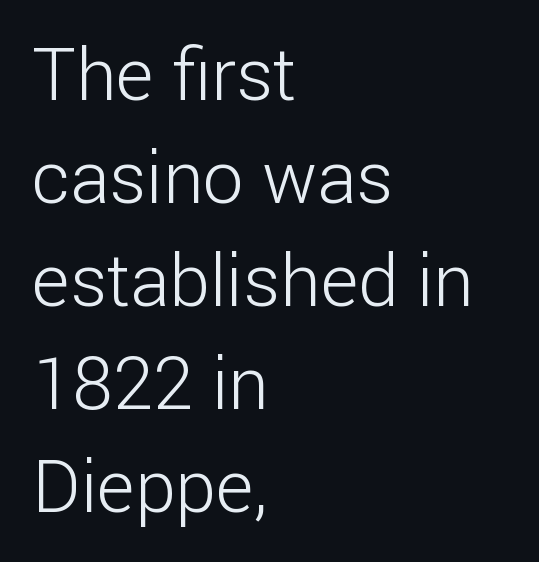
Q: Is the text bold? A: No.
Q: Is the text italic (slanted)? A: No, it is upright.
Q: Is the typeface a serif or a sans-serif typeface? A: Sans-serif.
Q: Is the text underlined? A: No.
Q: How is the paragraph aligned? A: Left-aligned.
Q: Is the spacing between letters normal or unusually wide? A: Normal.
Q: Is the spacing between lines tight, normal or loose? A: Normal.
Q: Width (condensed, normal, or wide)? A: Normal.
Q: Stroke contrast? A: Low.
Q: x-height? A: Medium.
Q: Monospaced? A: No.
